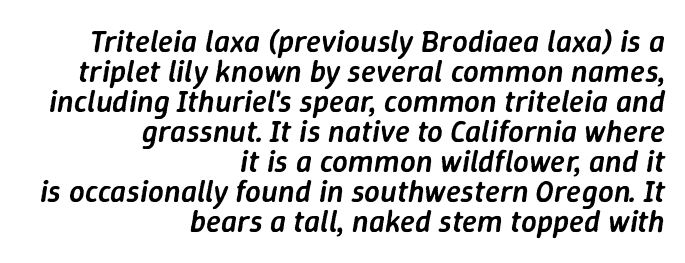
{"italic": "yes", "lean": "right", "slant_degrees": 9, "bold": "semi", "weight": "semibold", "width": "normal", "stroke_contrast": "low", "x_height": "medium", "monospaced": "no", "underline": "no", "align": "right", "line_spacing": "tight", "line_spacing_ratio": 0.97, "letter_spacing": "normal", "letter_spacing_em": 0.0, "glyph_px": 31}
